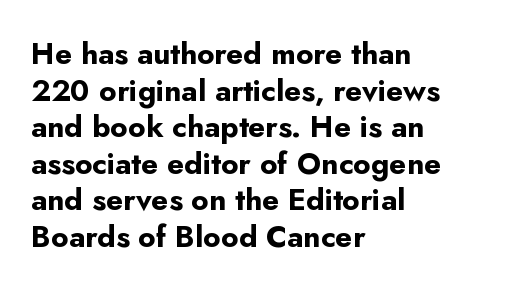
Grotesque or geometric, the face here clearly has no serifs. There is no visible air inserted between adjacent glyphs. Visually the block forms a straight wall on the left and a jagged coastline on the right. These lines were composed using upright roman letters.
